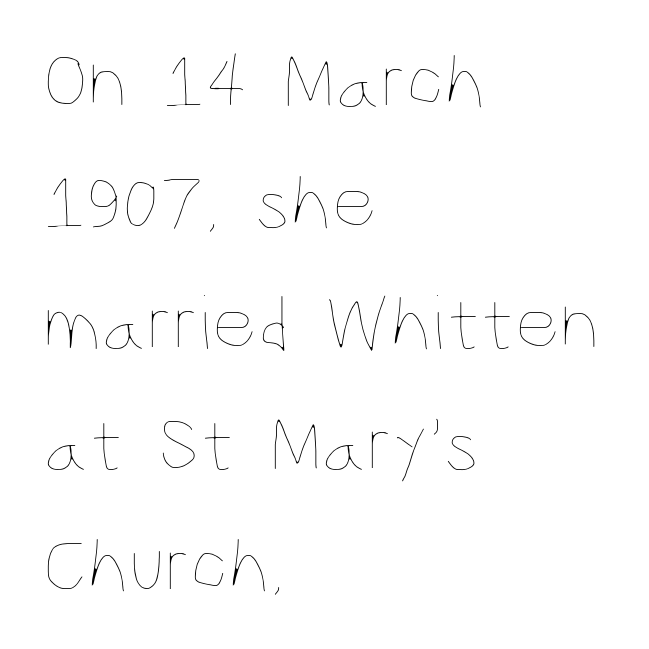
{"italic": "no", "bold": "no", "weight": "thin", "width": "condensed", "stroke_contrast": "low", "x_height": "large", "monospaced": "no", "underline": "no", "align": "left", "line_spacing": "normal", "line_spacing_ratio": 1.55, "letter_spacing": "normal", "letter_spacing_em": 0.0, "glyph_px": 78}
